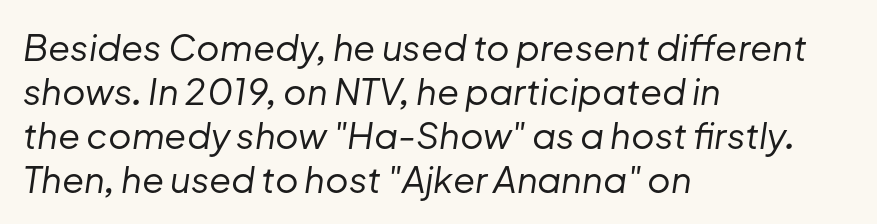
Each line starts at the same left margin while the right side varies. Compared with typical body copy, the letter spacing here is the same. This is not heavy type; no bold has been used. The string is rendered with underlining switched off. Is this a fixed-width face? No — the glyphs have proportional, varying widths.
